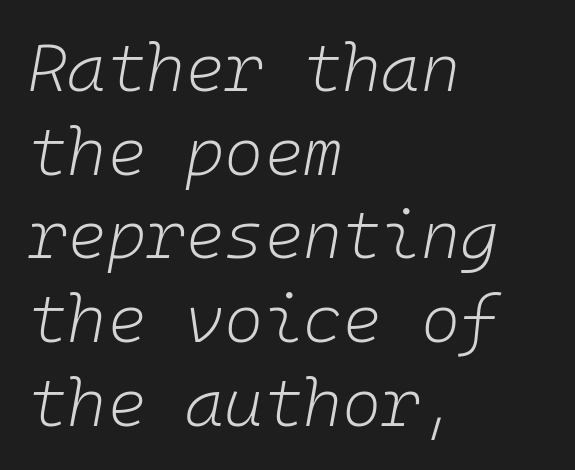
The image shows 67 px light type, italic (leaning right), monospaced; set left-aligned, normal line spacing (1.25x), normal letter spacing, not underlined; low stroke contrast and a medium x-height.
